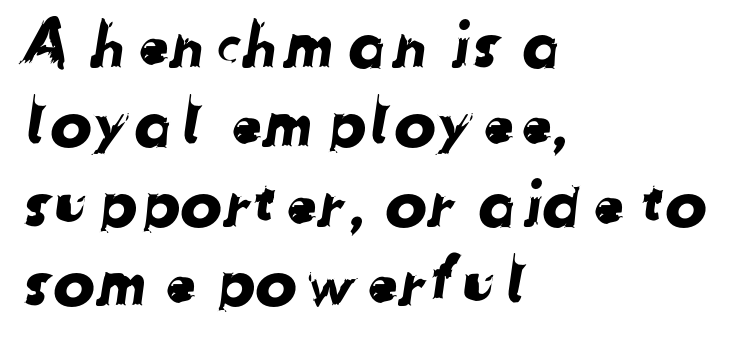
Q: Is the typeface a serif or a sans-serif typeface? A: Sans-serif.
Q: Is the text underlined? A: No.
Q: How is the paragraph aligned? A: Left-aligned.
Q: Is the spacing between letters normal or unusually wide? A: Normal.
Q: Is the spacing between lines tight, normal or loose? A: Normal.
Q: Width (condensed, normal, or wide)? A: Normal.
Q: Stroke contrast? A: Low.
Q: x-height? A: Medium.
Q: Monospaced? A: No.
